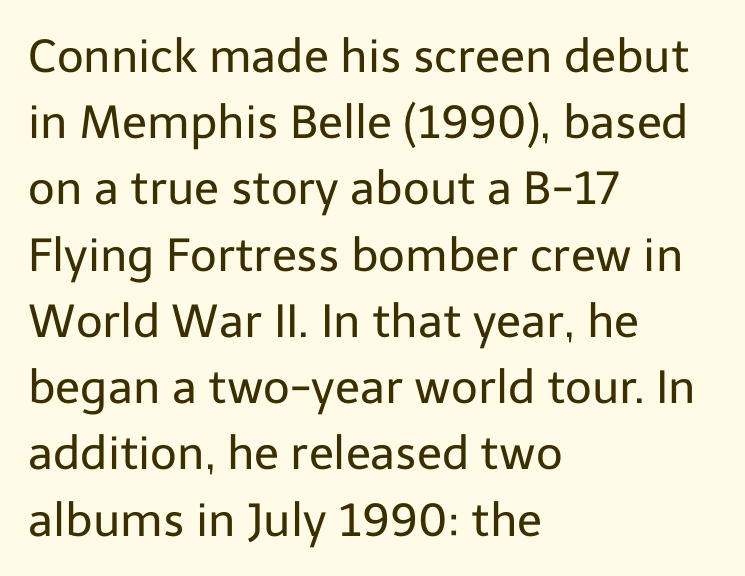
Here the designer chose a conventional face with non-uniform glyph widths. If you drew a ruler down the left edge, every line would touch it. Weight: not bold — regular or lighter. The passage shown stacks its lines at a standard gap.
